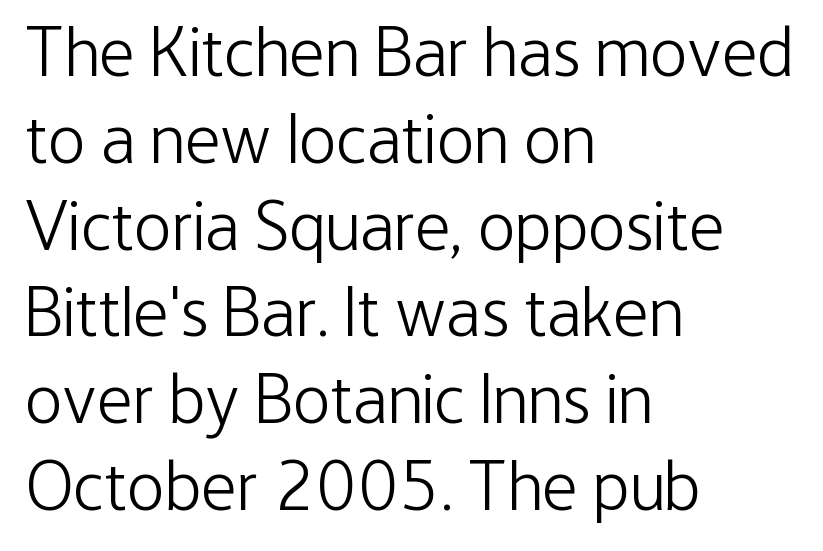
Q: Is the text bold? A: No.
Q: Is the text italic (slanted)? A: No, it is upright.
Q: Is the typeface a serif or a sans-serif typeface? A: Sans-serif.
Q: Is the text underlined? A: No.
Q: How is the paragraph aligned? A: Left-aligned.
Q: Is the spacing between letters normal or unusually wide? A: Normal.
Q: Width (condensed, normal, or wide)? A: Condensed.
Q: Stroke contrast? A: Low.
Q: x-height? A: Medium.
Q: Monospaced? A: No.
